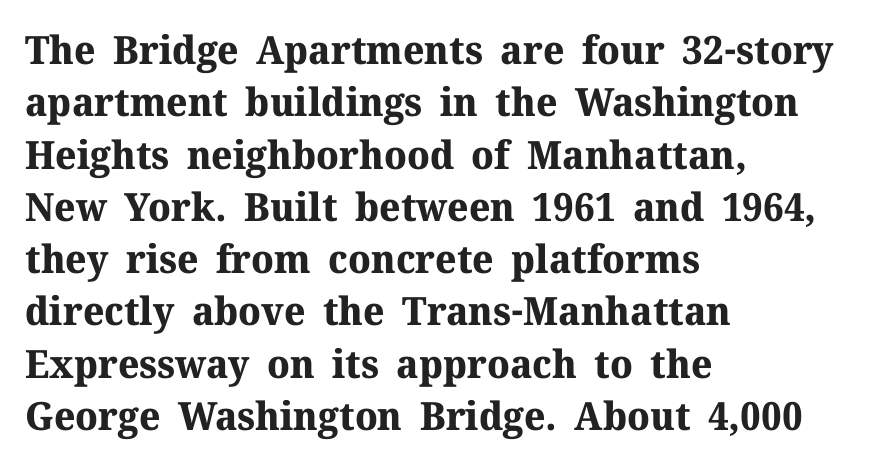
Character widths vary here, with narrow letters taking less room than wide ones. This rendering employs a face with finishing strokes, i.e., a serif. Stroke thickness is high; the sample reads as a true bold. The type is set solid horizontally, with unmodified tracking. Where is the straight margin? On the left. The space beneath each line is pristine and unruled.
